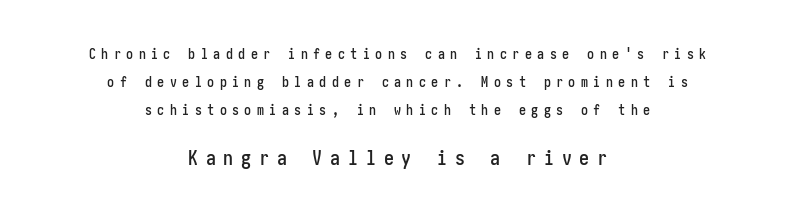
The image shows 20 px text type, upright; set centered, loose line spacing (2.01x), unusually wide letter spacing (+0.39 em), not underlined; the second (bottom) block is 1.43x larger.
